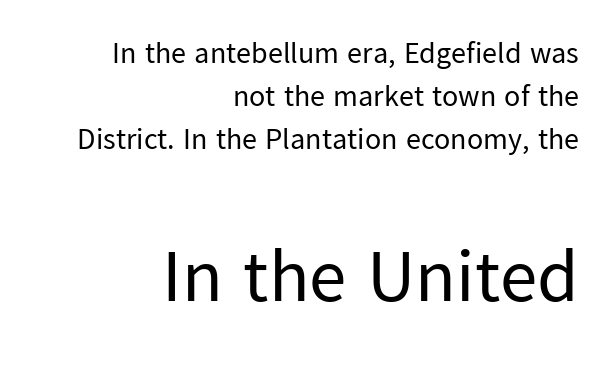
{"serif": "no", "italic": "no", "bold": "no", "weight": "regular", "width": "normal", "stroke_contrast": "low", "x_height": "medium", "monospaced": "no", "underline": "no", "align": "right", "line_spacing": "normal", "line_spacing_ratio": 1.43, "letter_spacing": "normal", "letter_spacing_em": 0.0, "larger_block": "second", "size_ratio": 2.5, "glyph_px": 75}
